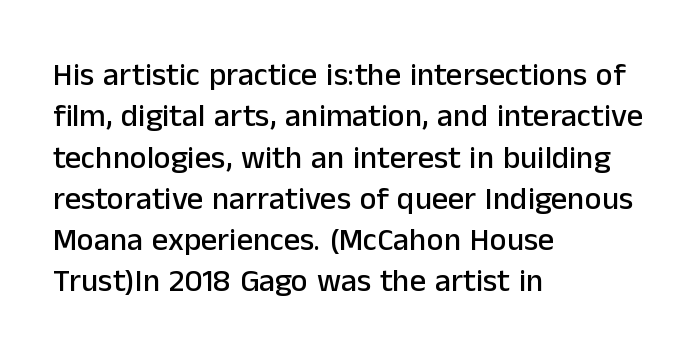
Q: Is the text italic (slanted)? A: No, it is upright.
Q: Is the typeface a serif or a sans-serif typeface? A: Sans-serif.
Q: Is the text underlined? A: No.
Q: How is the paragraph aligned? A: Left-aligned.
Q: Is the spacing between letters normal or unusually wide? A: Normal.
Q: Is the spacing between lines tight, normal or loose? A: Normal.
Q: Width (condensed, normal, or wide)? A: Normal.
Q: Stroke contrast? A: Low.
Q: x-height? A: Medium.
Q: Monospaced? A: No.
